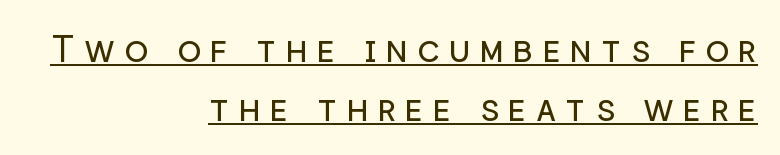
Q: Is the text bold? A: No.
Q: Is the text italic (slanted)? A: No, it is upright.
Q: Is the typeface a serif or a sans-serif typeface? A: Sans-serif.
Q: Is the text underlined? A: Yes.
Q: How is the paragraph aligned? A: Right-aligned.
Q: Is the spacing between letters normal or unusually wide? A: Unusually wide.
Q: Is the spacing between lines tight, normal or loose? A: Normal.
Q: Width (condensed, normal, or wide)? A: Normal.
Q: Stroke contrast? A: Low.
Q: x-height? A: Medium.
Q: Monospaced? A: No.
